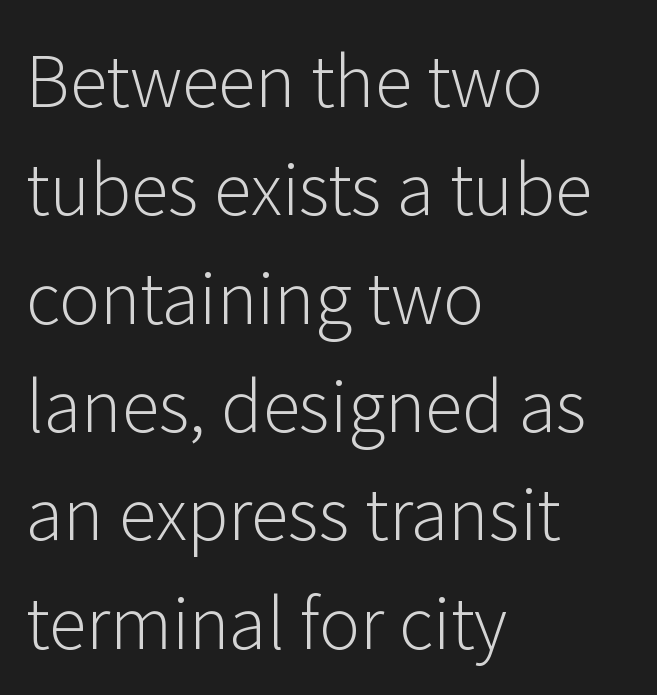
Q: Is the text bold? A: No.
Q: Is the text italic (slanted)? A: No, it is upright.
Q: Is the typeface a serif or a sans-serif typeface? A: Sans-serif.
Q: Is the text underlined? A: No.
Q: How is the paragraph aligned? A: Left-aligned.
Q: Is the spacing between letters normal or unusually wide? A: Normal.
Q: Is the spacing between lines tight, normal or loose? A: Normal.
Q: Width (condensed, normal, or wide)? A: Normal.
Q: Stroke contrast? A: Low.
Q: x-height? A: Medium.
Q: Monospaced? A: No.
